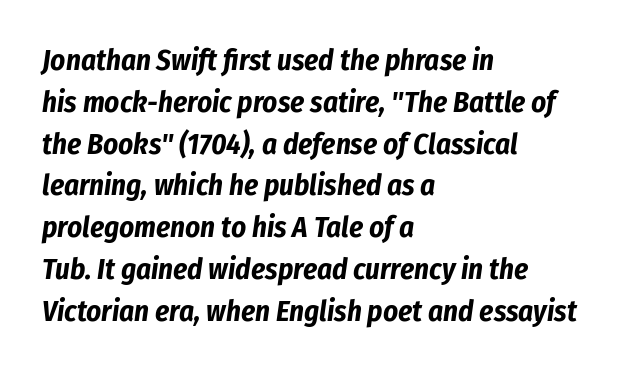
The zone under the glyphs is completely vacant. A normal amount of white space separates one row of letters from the next. Alignment: flush left. Observe the lean: these are italic letterforms.
